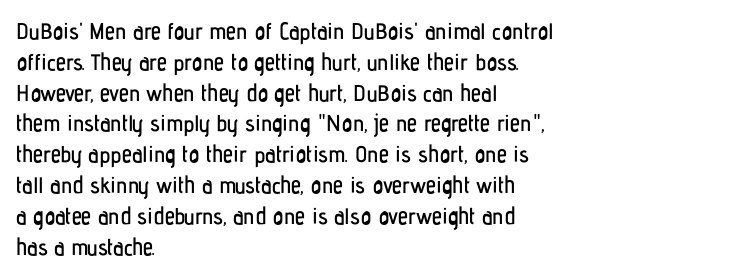
The image shows 23 px text type, upright; set left-aligned, normal line spacing (1.34x), normal letter spacing, not underlined.
